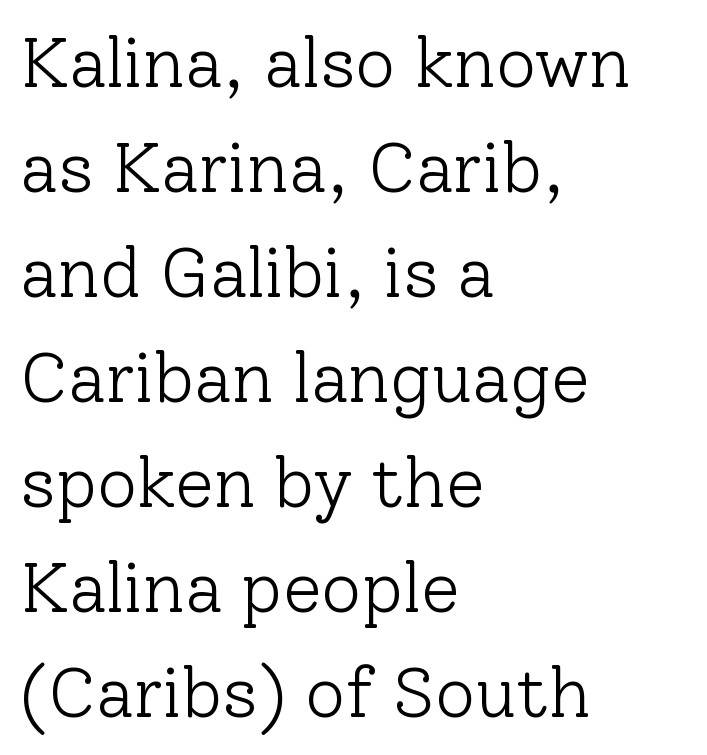
{"serif": "yes", "italic": "no", "bold": "no", "weight": "light", "width": "normal", "stroke_contrast": "low", "x_height": "medium", "monospaced": "no", "underline": "no", "align": "left", "line_spacing": "normal", "line_spacing_ratio": 1.5, "letter_spacing": "normal", "letter_spacing_em": 0.0, "glyph_px": 70}
